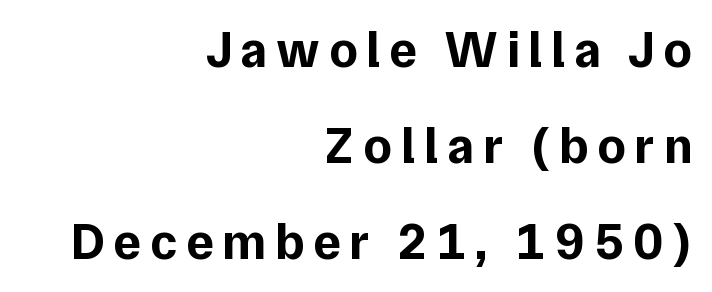
Unlike a traditional serif, this face leaves its strokes unadorned. Glance below the letters and you will spot only blank space. The typography opts for an upright posture over an oblique one. The rendering uses natural spacing where letterforms have individual widths. Right-aligned paragraph, ragged on the left. Weight check: bold — yes, fully.
